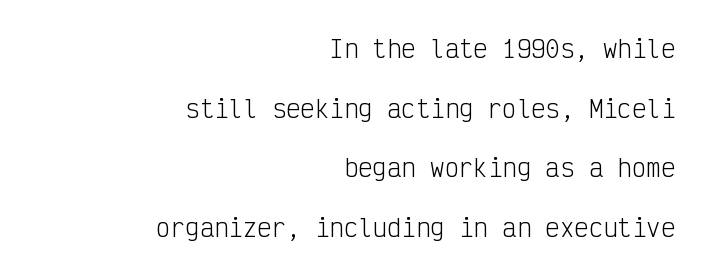
{"italic": "no", "bold": "no", "underline": "no", "align": "right", "line_spacing": "loose", "line_spacing_ratio": 2.48, "letter_spacing": "normal", "letter_spacing_em": 0.0, "glyph_px": 24}
